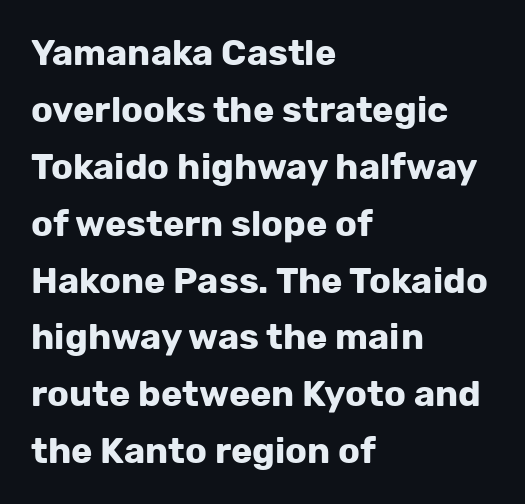
It's the straight-up-and-down kind of type. The strip under each line holds only bare page. The text was rendered using a sans face with plain stroke endings. The line texture is even and compact thanks to regular tracking. Stroke thickness is high; the sample reads as a true bold.
